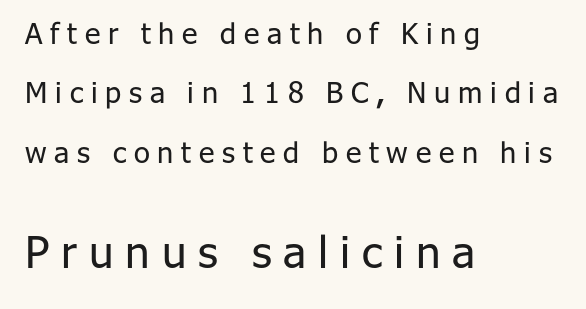
The image shows 44 px regular-weight sans-serif type, upright; set left-aligned, loose line spacing (2.05x), unusually wide letter spacing (+0.27 em), not underlined; the second (bottom) block is 1.52x larger; low stroke contrast and a medium x-height.
